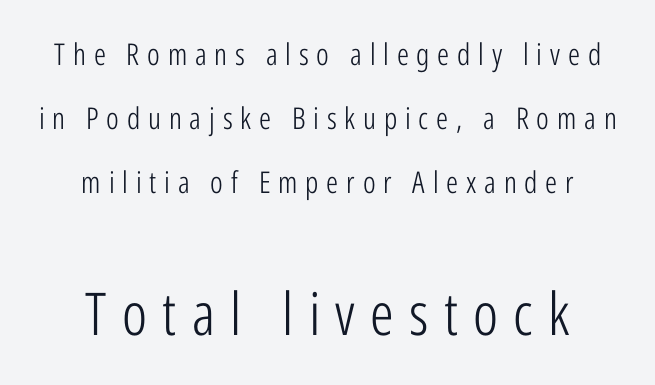
{"serif": "no", "italic": "no", "bold": "no", "weight": "light", "width": "condensed", "stroke_contrast": "low", "x_height": "medium", "monospaced": "no", "underline": "no", "align": "center", "line_spacing": "loose", "line_spacing_ratio": 2.13, "letter_spacing": "wide", "letter_spacing_em": 0.26, "larger_block": "second", "size_ratio": 1.97, "glyph_px": 59}
